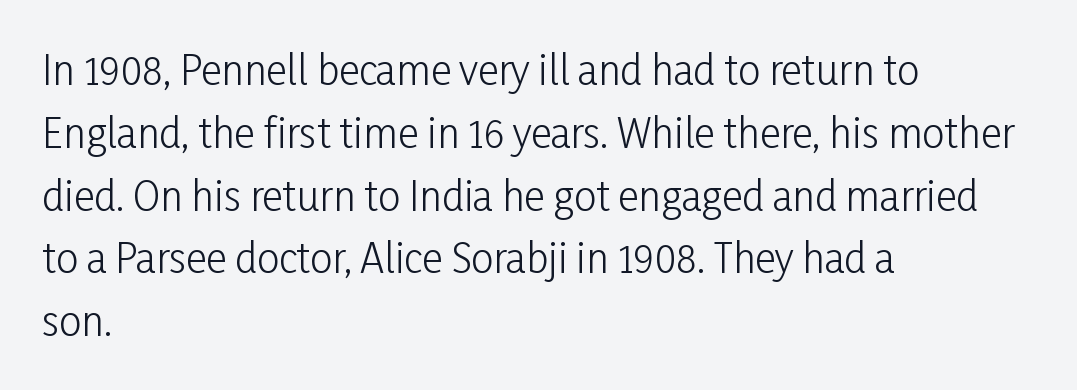
Is the letter spacing exaggerated? No — it looks like the ordinary default. You could not count columns in this text — the font is proportionally spaced. The rag falls on the right side of this text block. This sample uses a sans-serif face.
